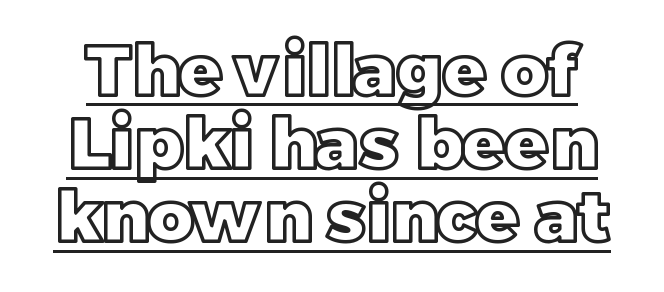
Every word sits above its own underline. The rendering keeps characters at their native spacing. The leading is snug, giving the passage a crowded texture. The specimen reads as upright at a glance. Think of a printed novel: that variable character pitch is what you see here.
